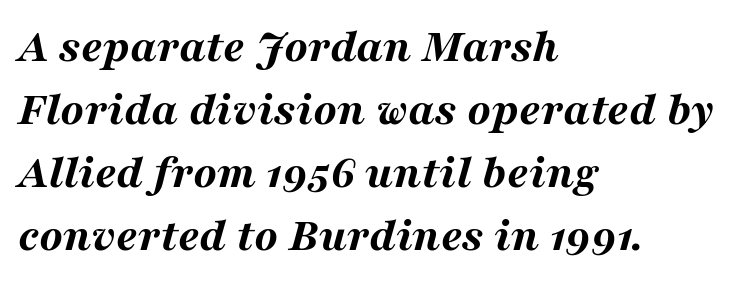
{"italic": "yes", "lean": "right", "slant_degrees": 16, "bold": "yes", "weight": "bold", "width": "wide", "stroke_contrast": "medium", "x_height": "medium", "monospaced": "no", "underline": "no", "align": "left", "line_spacing": "normal", "line_spacing_ratio": 1.31, "letter_spacing": "normal", "letter_spacing_em": 0.0, "glyph_px": 48}
